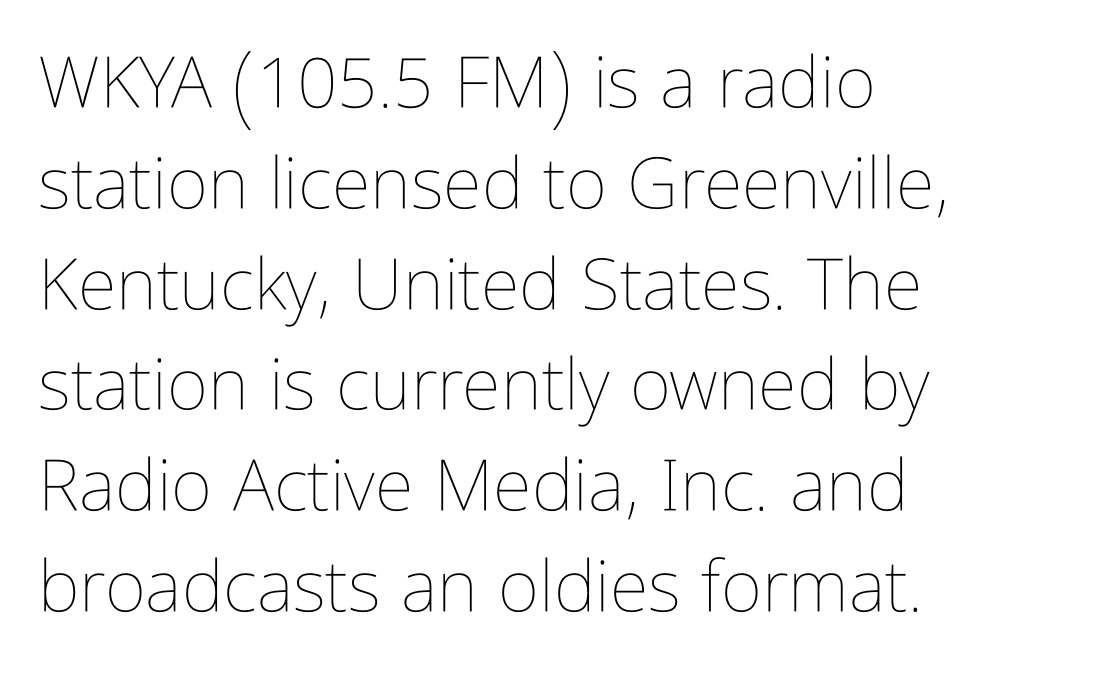
The image shows 71 px thin, condensed type, upright; set left-aligned, normal line spacing (1.42x), normal letter spacing, not underlined; low stroke contrast and a medium x-height.
